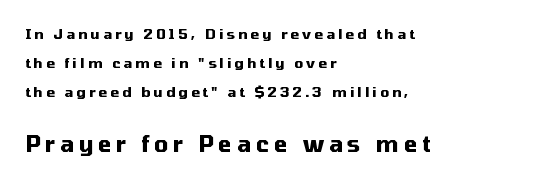
Q: Is the text bold? A: Yes.
Q: Is the text italic (slanted)? A: No, it is upright.
Q: Is the text underlined? A: No.
Q: How is the paragraph aligned? A: Left-aligned.
Q: Is the spacing between letters normal or unusually wide? A: Unusually wide.
Q: Is the spacing between lines tight, normal or loose? A: Loose.
Q: Which block of text is set in a larger size, the first (top) or the second (bottom)? A: The second (bottom) one.
